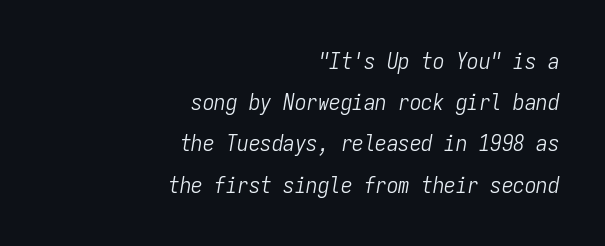
Spacing between characters is what you'd get straight out of the box. Does the copy run flush right? Yes — the right margin is perfectly even. The letterforms sit at book weight or below. Descender tails drop into unmarked territory.
